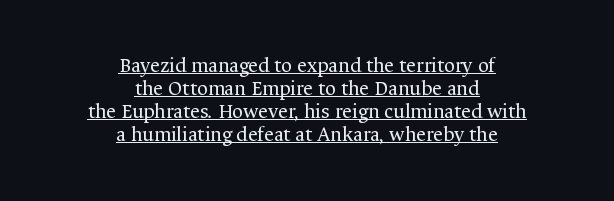
The rag falls on both sides of this text block equally. The passage shown stacks its lines with hardly any gap. Notice how a bar underscores the lettering throughout. Stems here are at most as thick as an everyday book face. Unlike italic type, these characters show no tilt at all. Between one letter and the next there's only the usual sliver of space.
